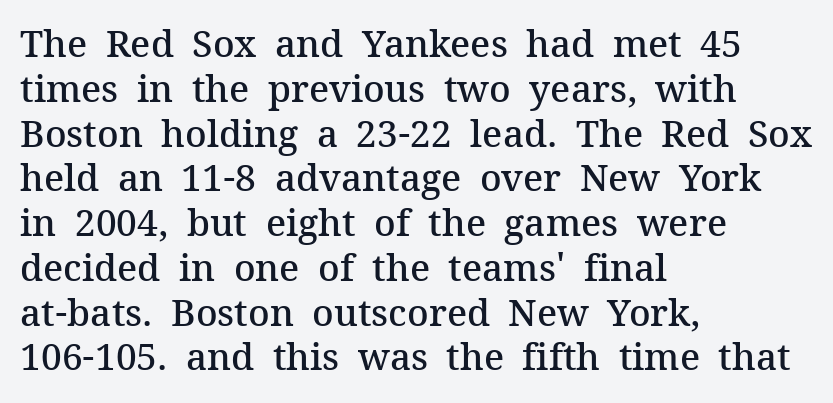
Teacher's note: observe the even left margin — that is flush-left alignment. Words appear dense and cohesive because spacing is normal. The axis of the letterforms is exactly vertical. Classification — serif. The baseline area is clear.
